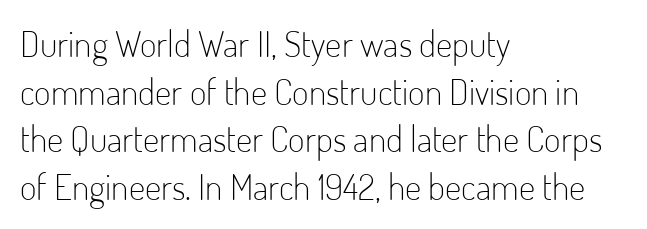
Q: Is the text bold? A: No.
Q: Is the text italic (slanted)? A: No, it is upright.
Q: Is the typeface a serif or a sans-serif typeface? A: Sans-serif.
Q: Is the text underlined? A: No.
Q: How is the paragraph aligned? A: Left-aligned.
Q: Is the spacing between letters normal or unusually wide? A: Normal.
Q: Is the spacing between lines tight, normal or loose? A: Normal.
Q: Width (condensed, normal, or wide)? A: Condensed.
Q: Stroke contrast? A: Low.
Q: x-height? A: Small.
Q: Monospaced? A: No.
